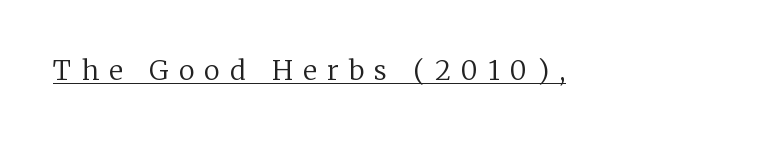
Underlining? Definitely there. The weight would be labelled regular, book, light, or lighter still. Posture: vertical. The tracking reads as deliberately expanded to a designer's eye.
